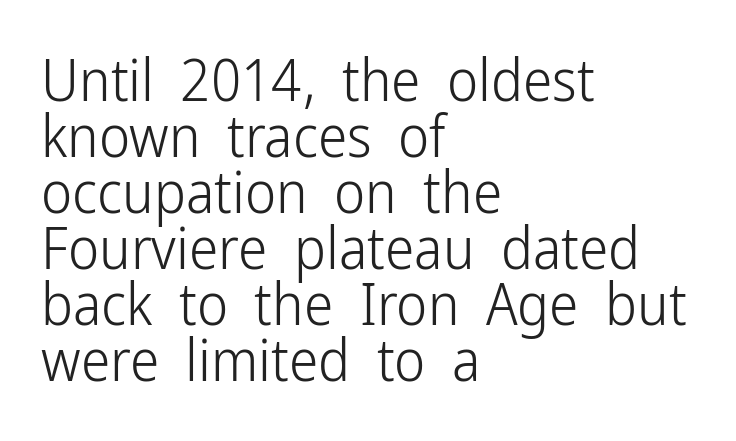
This rendering leaves character spacing at its baseline value. The passage is arranged the way most books set body copy — flush left. Leading is clearly below the norm, producing a dense column. Designer's note — italics off, roman on. Honestly, there is no underline to notice here at all.
